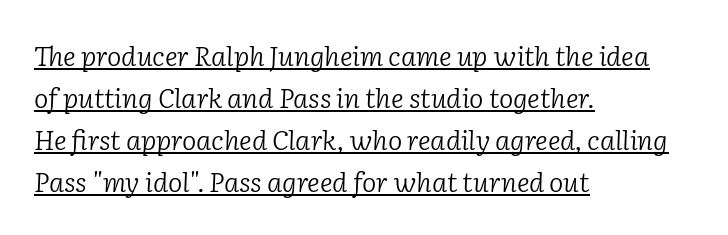
{"italic": "yes", "lean": "right", "slant_degrees": 2, "bold": "no", "underline": "yes", "align": "left", "line_spacing": "normal", "line_spacing_ratio": 1.55, "letter_spacing": "normal", "letter_spacing_em": 0.0, "glyph_px": 27}
